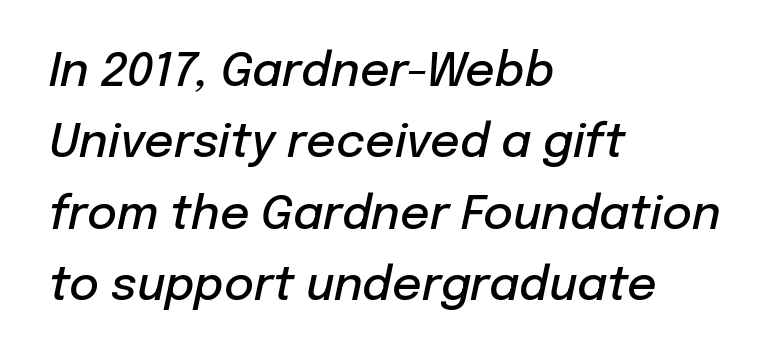
A bit beefed up — I'd call it semibold rather than bold. How are the letters spaced? Ordinarily, with no added tracking. Character widths vary here, with narrow letters taking less room than wide ones. Anything drawn beneath the words? Only blank space. The space between consecutive lines is moderate.
